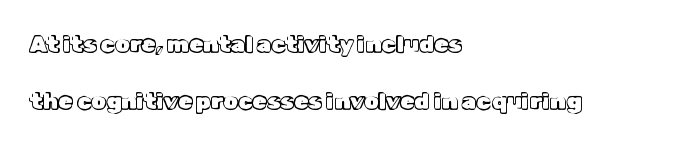
The image shows 23 px text type, upright; set left-aligned, loose line spacing (2.49x), normal letter spacing, not underlined.
